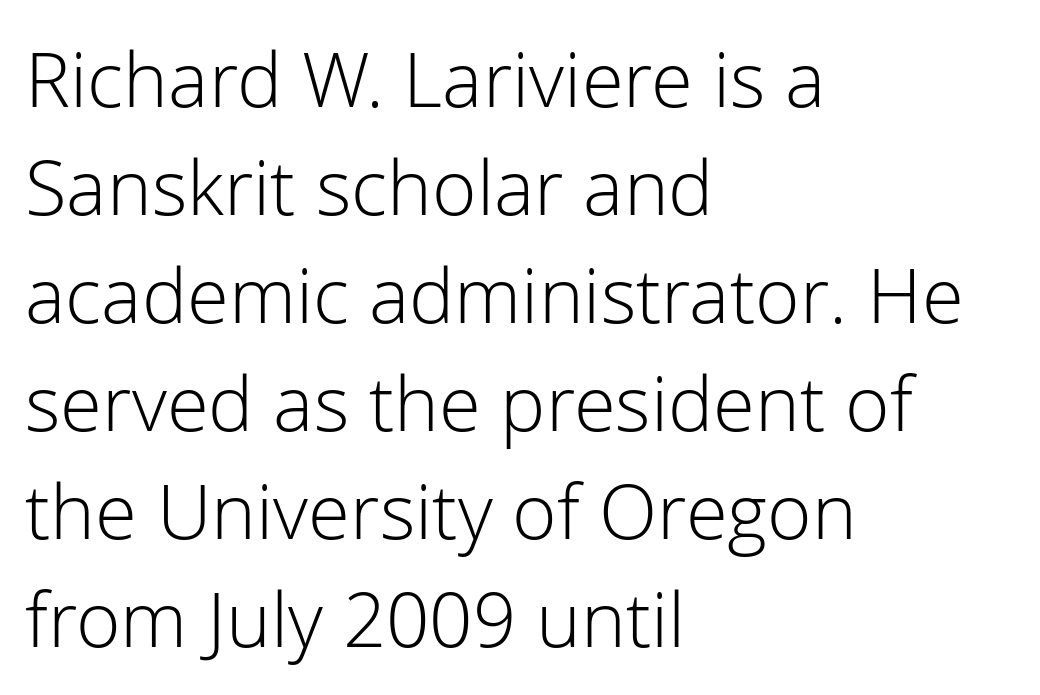
The image shows 76 px light sans-serif type, upright; set left-aligned, normal line spacing (1.42x), normal letter spacing, not underlined; low stroke contrast and a medium x-height.
